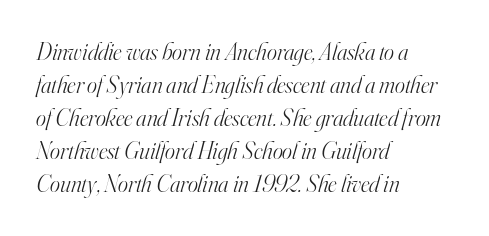
Q: Is the text bold? A: No.
Q: Is the text italic (slanted)? A: Yes, it leans right by about 16 degrees.
Q: Is the text underlined? A: No.
Q: How is the paragraph aligned? A: Left-aligned.
Q: Is the spacing between letters normal or unusually wide? A: Normal.
Q: Is the spacing between lines tight, normal or loose? A: Normal.
